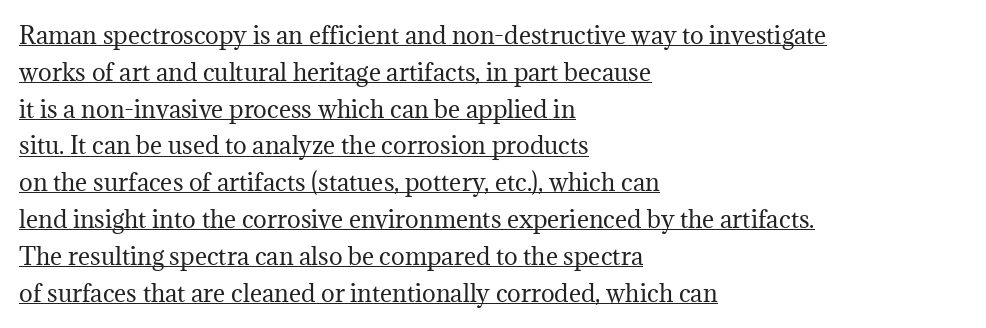
The text block is weighted toward the left margin, trailing off unevenly rightward. The gaps between neighbouring characters are ordinary and unremarkable. Compared with a typical body face, this is equally light or lighter still. The rendering uses the underline text-decoration. Line spacing here is normal.
